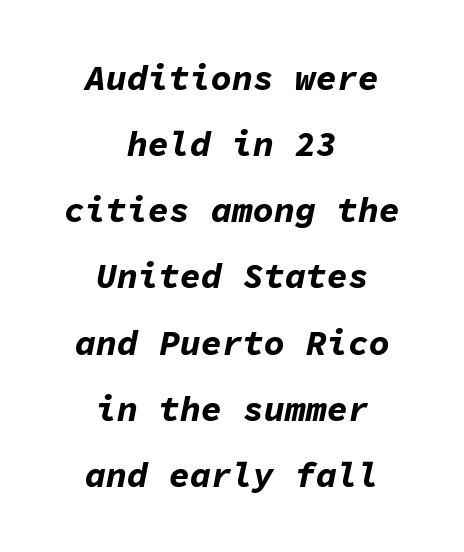
{"italic": "yes", "lean": "right", "slant_degrees": 11, "bold": "yes", "weight": "bold", "width": "normal", "stroke_contrast": "low", "x_height": "medium", "monospaced": "yes", "underline": "no", "align": "center", "line_spacing_ratio": 1.89, "letter_spacing": "normal", "letter_spacing_em": 0.0, "glyph_px": 35}
